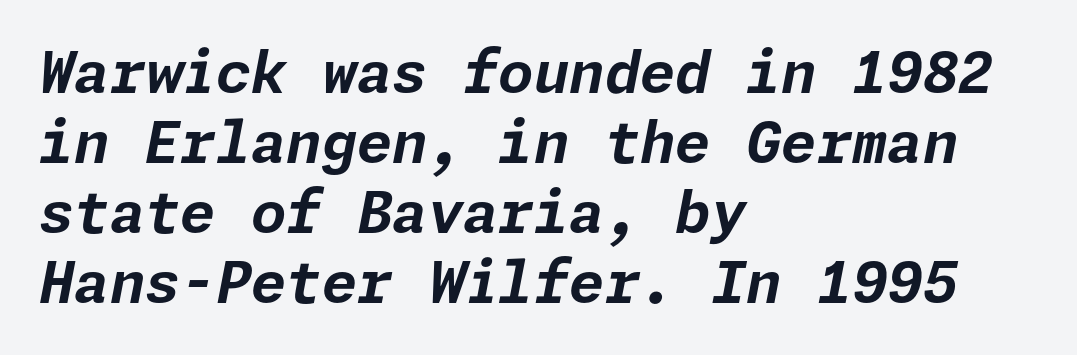
Lines of text with bare space underneath. No extra tracking has been applied to these lines. The rag falls on the right side of this text block. The glyphs have the mass of a bold cut.
